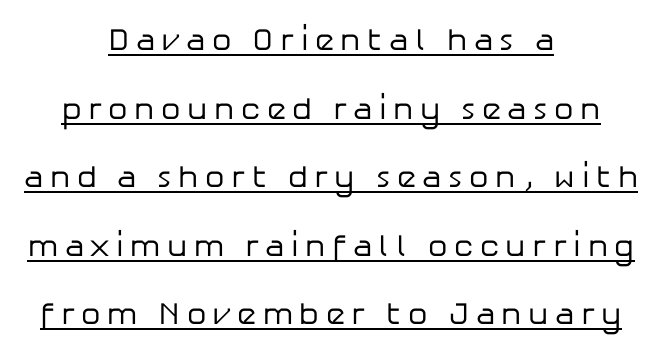
Caption: face not bold, strokes unweighted. This sample is center-justified, so both line endings float freely. Proportional: the letters do not fall into vertical columns. Unlike italic type, these characters show no tilt at all. Quick note: underline on. You could only call the tracking loose — the letters float apart.
